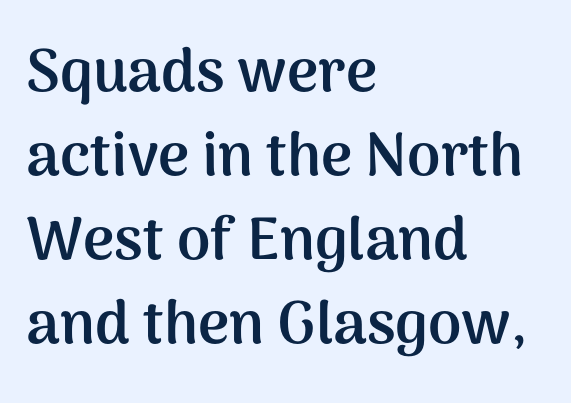
The image shows 60 px semibold sans-serif type, upright; set left-aligned, normal line spacing (1.4x), normal letter spacing, not underlined; medium stroke contrast and a medium x-height.
